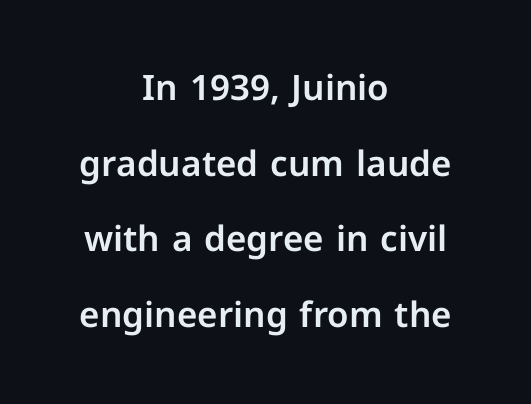
The passage is arranged like a title page — every line centered. The space beneath each line is pristine and unruled. The rendering shows plain stroke endings on the letterforms — a sans-serif design. Is there much room between lines? Yes — plenty of vertical air separates them. This sample has the flowing, uneven cadence of proportional lettering. Here the glyphs are tracked normally, forming tight word shapes.
